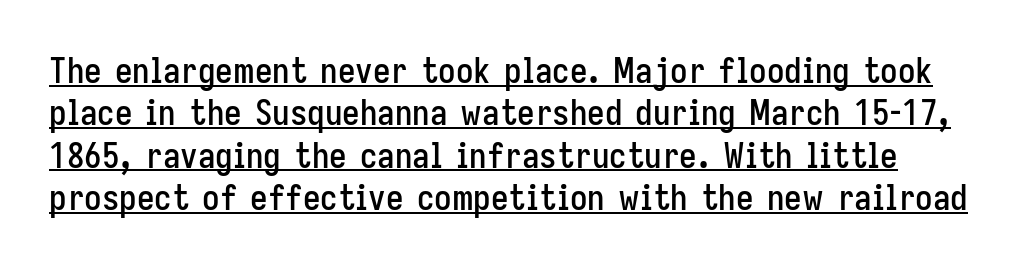
The image shows 35 px condensed sans-serif type, upright; set line spacing 1.21x, normal letter spacing, underlined; low stroke contrast and a medium x-height.
